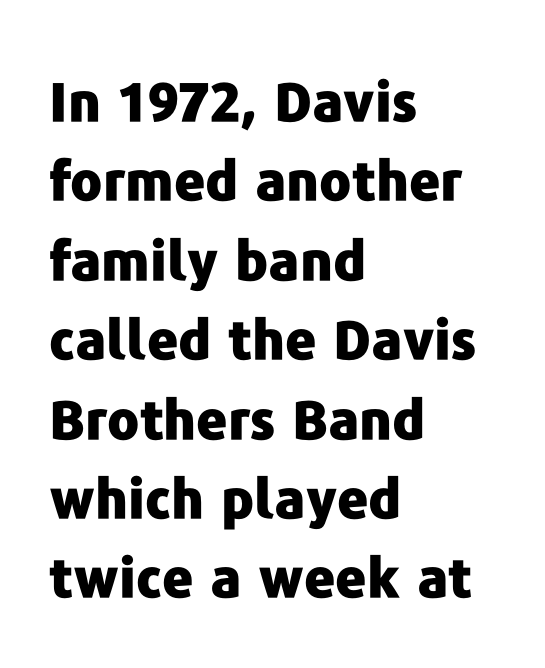
{"serif": "no", "italic": "no", "bold": "yes", "weight": "heavy", "width": "normal", "stroke_contrast": "low", "x_height": "medium", "monospaced": "no", "underline": "no", "align": "left", "line_spacing": "normal", "line_spacing_ratio": 1.47, "letter_spacing": "normal", "letter_spacing_em": 0.0, "glyph_px": 54}
